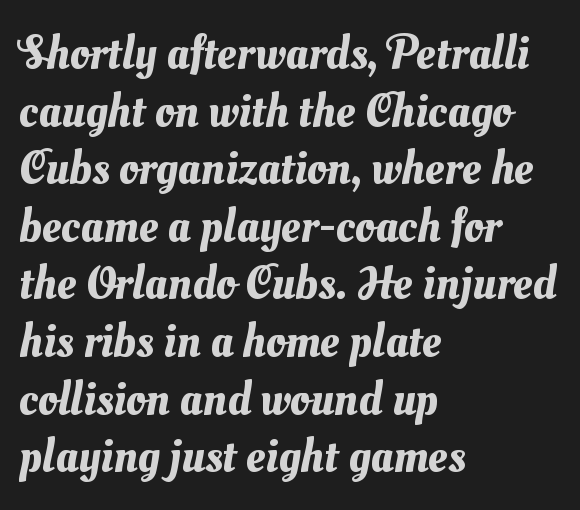
{"width": "normal", "stroke_contrast": "medium", "x_height": "small", "monospaced": "no", "underline": "no", "align": "left", "line_spacing_ratio": 1.2, "letter_spacing": "normal", "letter_spacing_em": 0.0, "glyph_px": 48}
